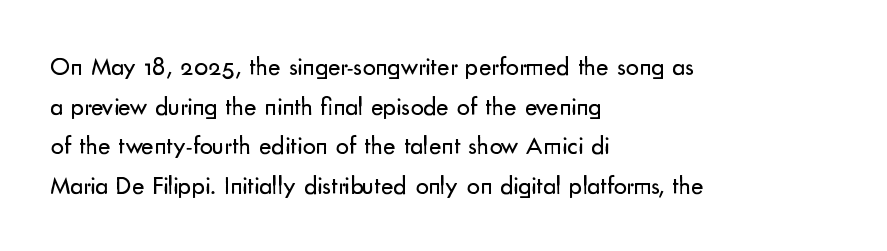
{"italic": "no", "bold": "no", "underline": "no", "align": "left", "line_spacing": "normal", "line_spacing_ratio": 1.52, "letter_spacing": "normal", "letter_spacing_em": 0.0, "glyph_px": 26}
